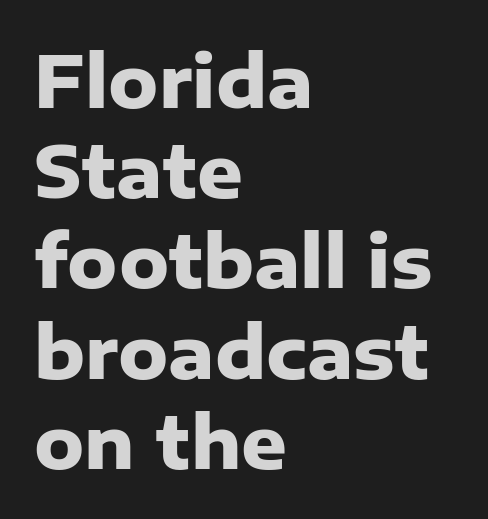
{"serif": "no", "italic": "no", "bold": "yes", "weight": "heavy", "width": "normal", "stroke_contrast": "low", "x_height": "medium", "monospaced": "no", "underline": "no", "align": "left", "line_spacing": "normal", "line_spacing_ratio": 1.27, "letter_spacing": "normal", "letter_spacing_em": 0.0, "glyph_px": 71}
